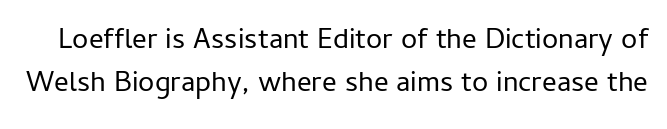
The image shows 29 px regular-weight sans-serif type, upright; set normal line spacing (1.48x), normal letter spacing, not underlined; low stroke contrast and a medium x-height.
